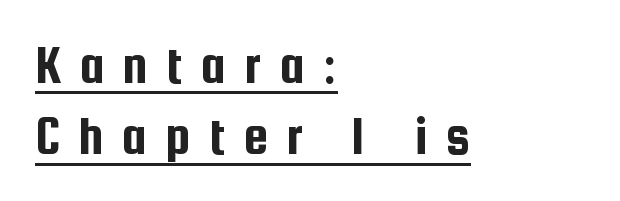
Q: Is the text italic (slanted)? A: No, it is upright.
Q: Is the typeface a serif or a sans-serif typeface? A: Sans-serif.
Q: Is the text underlined? A: Yes.
Q: How is the paragraph aligned? A: Left-aligned.
Q: Is the spacing between letters normal or unusually wide? A: Unusually wide.
Q: Is the spacing between lines tight, normal or loose? A: Normal.
Q: Width (condensed, normal, or wide)? A: Condensed.
Q: Stroke contrast? A: Low.
Q: x-height? A: Medium.
Q: Monospaced? A: No.
